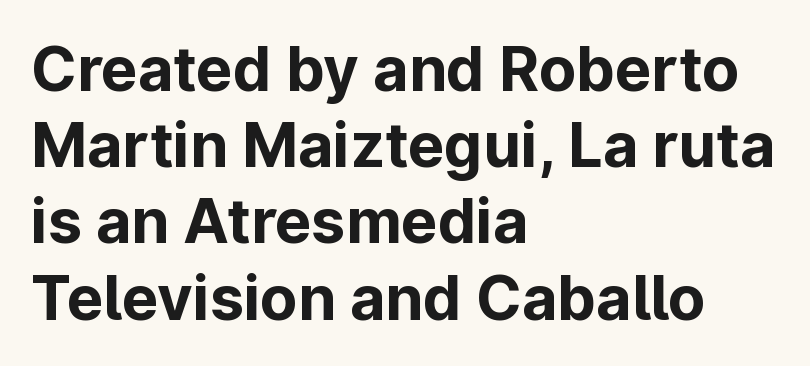
The image shows 61 px bold sans-serif type, upright; set left-aligned, normal line spacing (1.25x), normal letter spacing, not underlined; low stroke contrast and a medium x-height.
